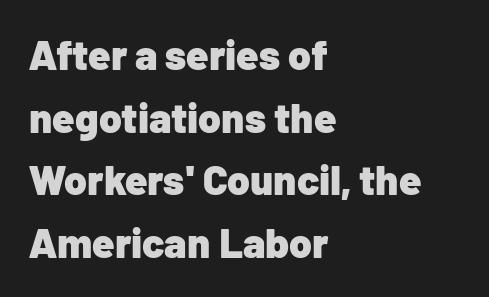
These words are printed bold, with thick strokes throughout. You could not count columns in this text — the font is proportionally spaced. This is sans-serif lettering, the kind often seen on screens and signage. The passage is arranged the way most books set body copy — flush left. Lines of text with bare space underneath. Look at the tracking — it's just the regular setting, nothing added.
